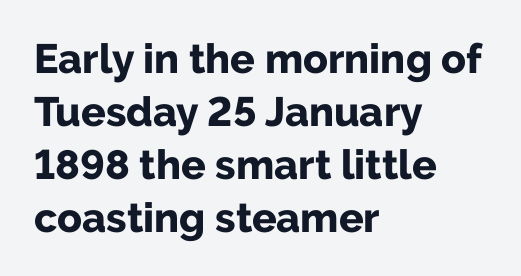
The image shows 41 px bold sans-serif type, upright; set left-aligned, normal line spacing (1.29x), normal letter spacing, not underlined; low stroke contrast and a medium x-height.
